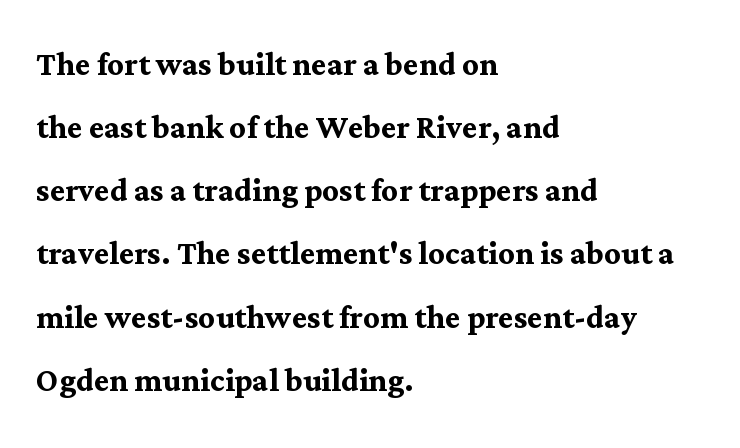
{"serif": "yes", "italic": "no", "bold": "yes", "weight": "semibold", "width": "normal", "stroke_contrast": "medium", "x_height": "medium", "monospaced": "no", "underline": "no", "align": "left", "line_spacing": "normal", "line_spacing_ratio": 1.54, "letter_spacing": "normal", "letter_spacing_em": 0.0, "glyph_px": 41}
